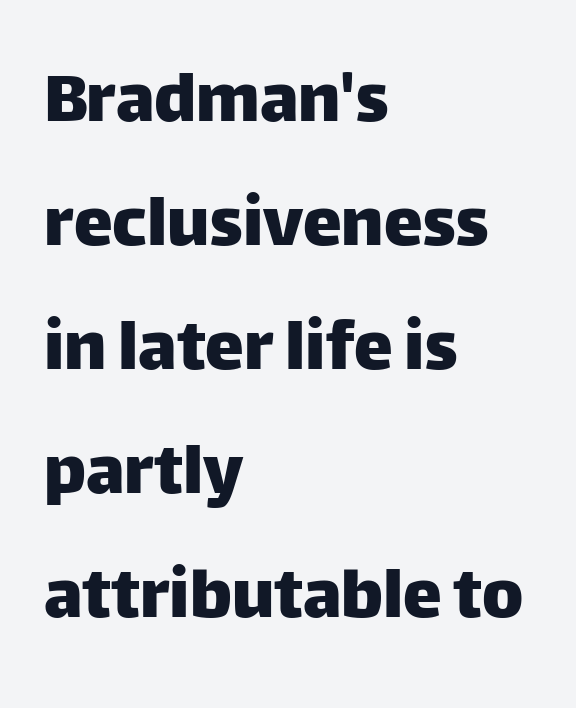
The image shows 78 px sans-serif type, upright; set left-aligned, normal line spacing (1.59x), normal letter spacing, not underlined; low stroke contrast and a large x-height.
